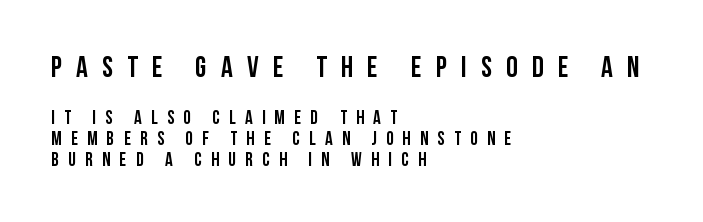
Caption: upper text group enlarged, lower text group reduced. Observe the wide spacing: letters keep a clear distance from each other. Serifs: no, the terminals of the letterforms are clean. A clean baseline with only descenders dipping below it.
